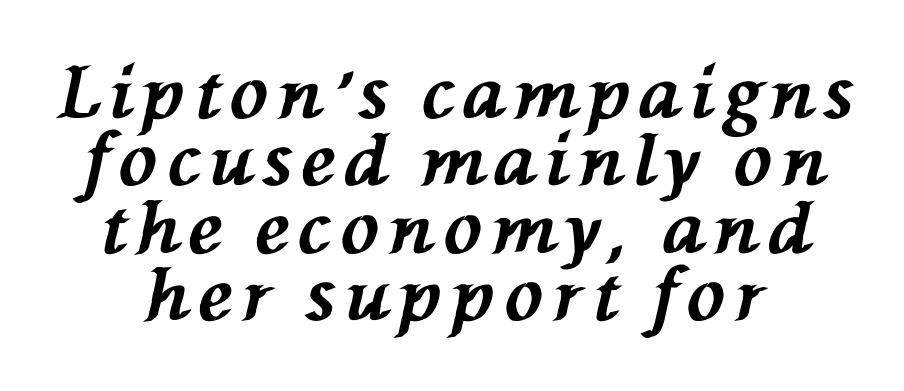
Compared with typical paragraphs, the rows here are closer together. Do the characters align in a grid? No, the font is proportional. Heft: maximum for text — a bold. Lines of text with bare space underneath.
